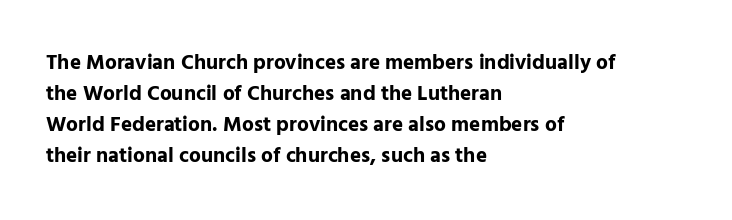
{"italic": "no", "bold": "yes", "underline": "no", "align": "left", "line_spacing": "normal", "line_spacing_ratio": 1.47, "letter_spacing": "normal", "letter_spacing_em": 0.0, "glyph_px": 21}
